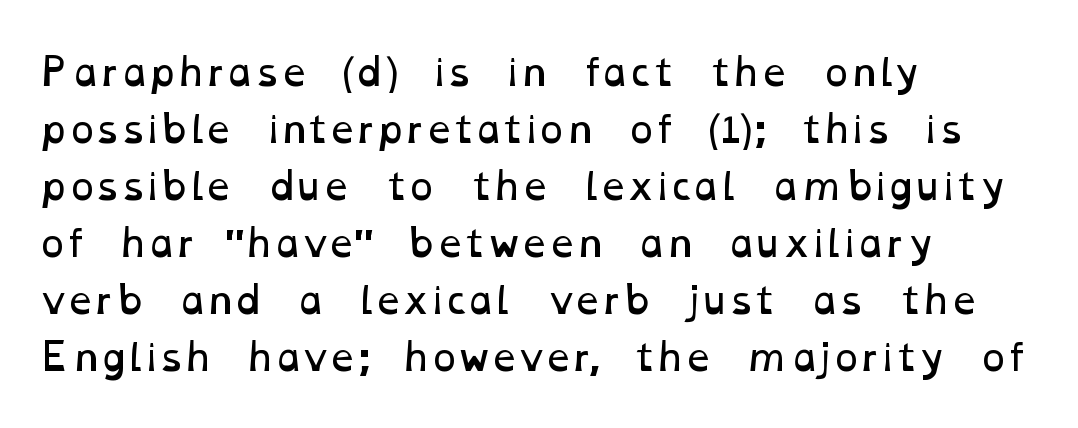
Q: Is the text bold? A: No.
Q: Is the text underlined? A: No.
Q: How is the paragraph aligned? A: Left-aligned.
Q: Is the spacing between letters normal or unusually wide? A: Normal.
Q: Is the spacing between lines tight, normal or loose? A: Normal.
Q: Width (condensed, normal, or wide)? A: Wide.
Q: Stroke contrast? A: Low.
Q: x-height? A: Medium.
Q: Monospaced? A: No.
